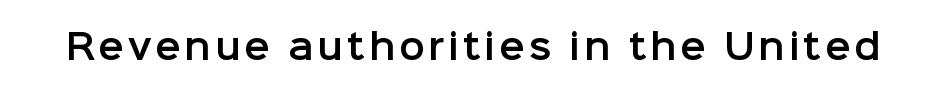
The image shows 34 px sans-serif type, upright; set not underlined; low stroke contrast and a medium x-height.
